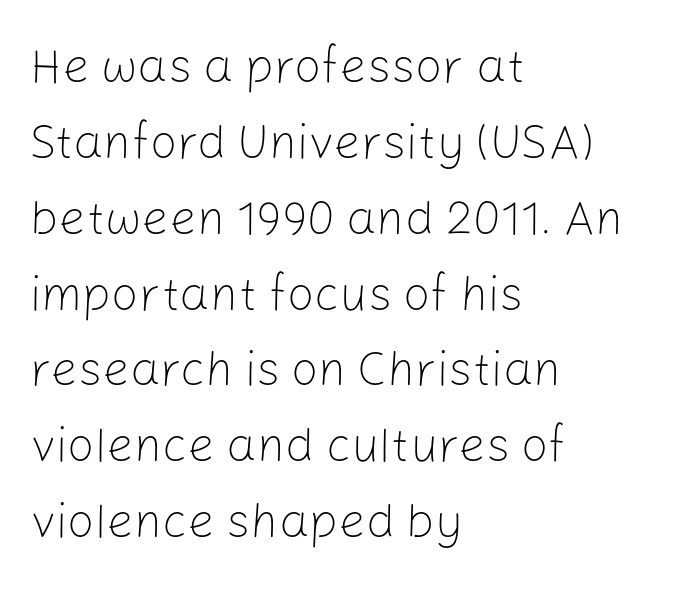
Line spacing here is normal. A clean baseline with only descenders dipping below it. The letters advance in unequal steps, a hallmark of proportional type. Spacing between characters is what you'd get straight out of the box. All the whitespace from short lines collects on the right.
